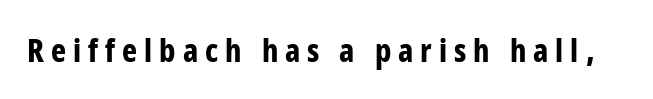
Q: Is the text bold? A: Yes.
Q: Is the text italic (slanted)? A: No, it is upright.
Q: Is the typeface a serif or a sans-serif typeface? A: Sans-serif.
Q: Is the text underlined? A: No.
Q: Is the spacing between letters normal or unusually wide? A: Unusually wide.
Q: Width (condensed, normal, or wide)? A: Condensed.
Q: Stroke contrast? A: Low.
Q: x-height? A: Medium.
Q: Monospaced? A: No.
